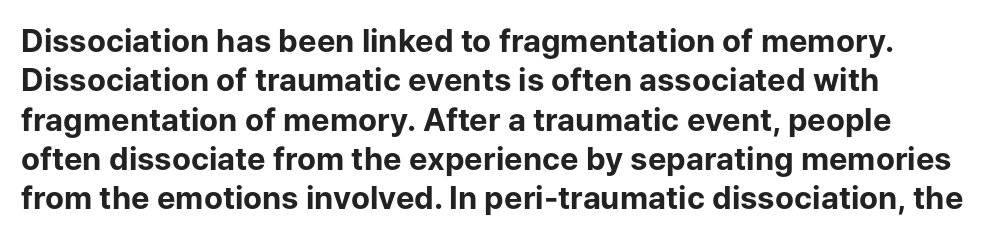
Q: Is the text bold? A: Yes.
Q: Is the text italic (slanted)? A: No, it is upright.
Q: Is the typeface a serif or a sans-serif typeface? A: Sans-serif.
Q: Is the text underlined? A: No.
Q: Is the spacing between letters normal or unusually wide? A: Normal.
Q: Is the spacing between lines tight, normal or loose? A: Normal.
Q: Width (condensed, normal, or wide)? A: Normal.
Q: Stroke contrast? A: Low.
Q: x-height? A: Medium.
Q: Monospaced? A: No.
